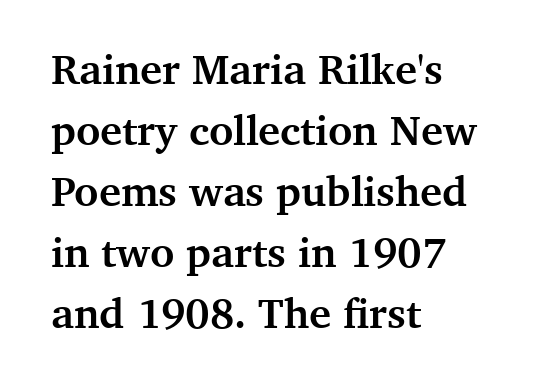
The image shows 42 px semibold serif type, upright; set left-aligned, normal line spacing (1.45x), normal letter spacing, not underlined; medium stroke contrast and a medium x-height.
